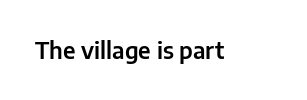
The image shows 23 px text type, upright; set normal letter spacing, not underlined.
